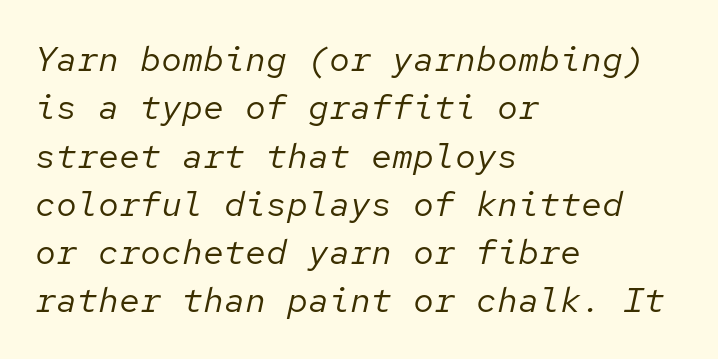
{"italic": "yes", "lean": "right", "slant_degrees": 12, "bold": "no", "weight": "regular", "width": "normal", "stroke_contrast": "low", "x_height": "medium", "monospaced": "yes", "underline": "no", "align": "left", "line_spacing": "normal", "line_spacing_ratio": 1.38, "letter_spacing": "normal", "letter_spacing_em": 0.0, "glyph_px": 35}
